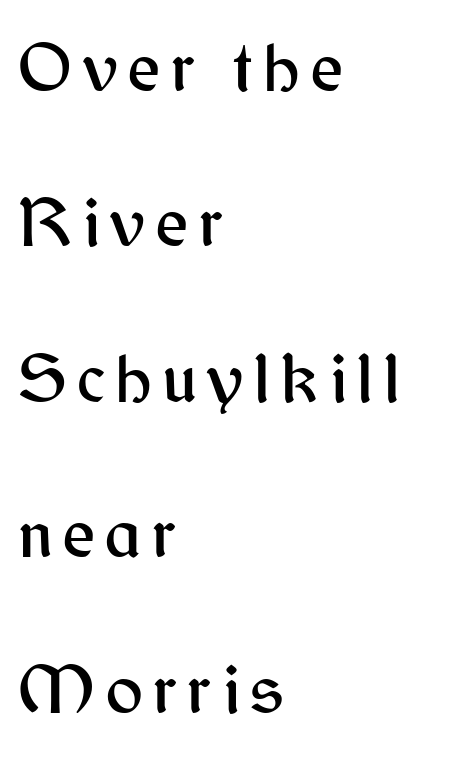
The image shows 71 px sans-serif type, upright; set left-aligned, loose line spacing (2.19x), not underlined; medium stroke contrast and a medium x-height.
